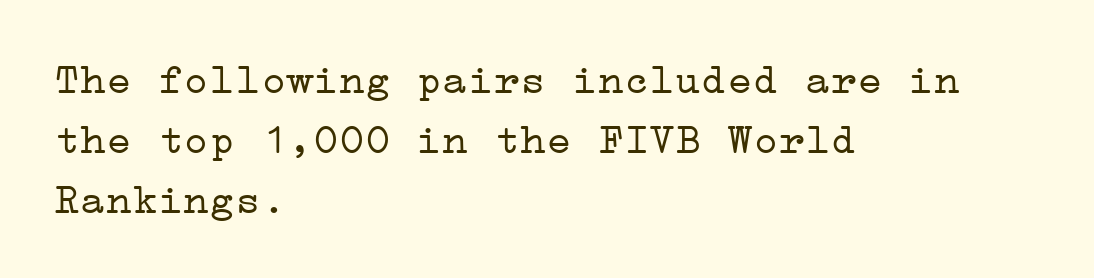
Q: Is the text bold? A: No.
Q: Is the text italic (slanted)? A: No, it is upright.
Q: Is the typeface a serif or a sans-serif typeface? A: Serif.
Q: Is the text underlined? A: No.
Q: How is the paragraph aligned? A: Left-aligned.
Q: Is the spacing between letters normal or unusually wide? A: Normal.
Q: Is the spacing between lines tight, normal or loose? A: Normal.
Q: Width (condensed, normal, or wide)? A: Wide.
Q: Stroke contrast? A: Low.
Q: x-height? A: Medium.
